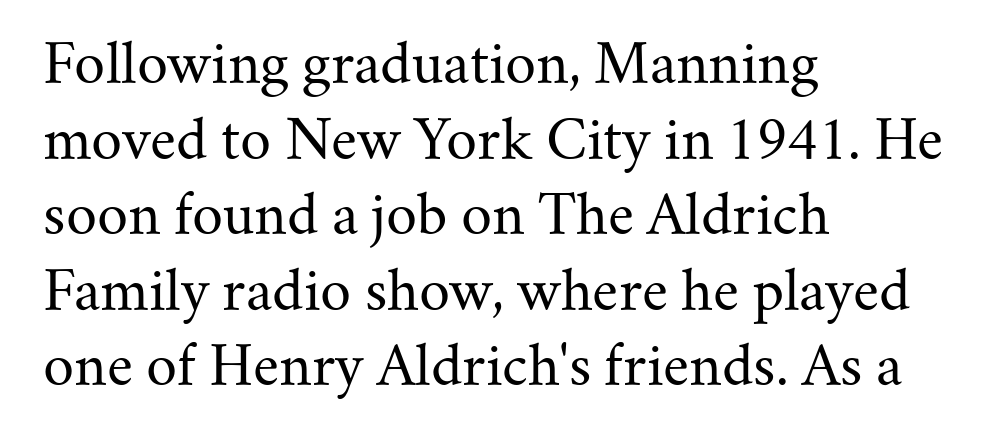
{"serif": "yes", "italic": "no", "bold": "no", "weight": "regular", "width": "normal", "stroke_contrast": "medium", "x_height": "small", "monospaced": "no", "underline": "no", "align": "left", "line_spacing": "normal", "line_spacing_ratio": 1.4, "letter_spacing": "normal", "letter_spacing_em": 0.0, "glyph_px": 54}
